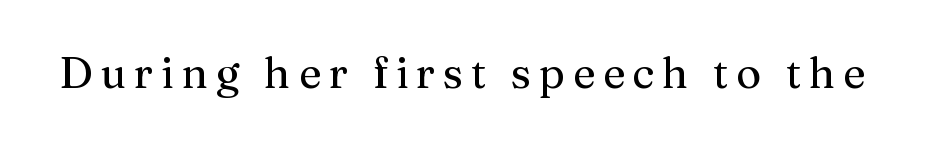
Stems here are at most as thick as an everyday book face. Words float on clear page, feet unadorned. Proportional: the letters do not fall into vertical columns. These lines were composed using upright roman letters. Is this a sans? No — the strokes have serifs.
